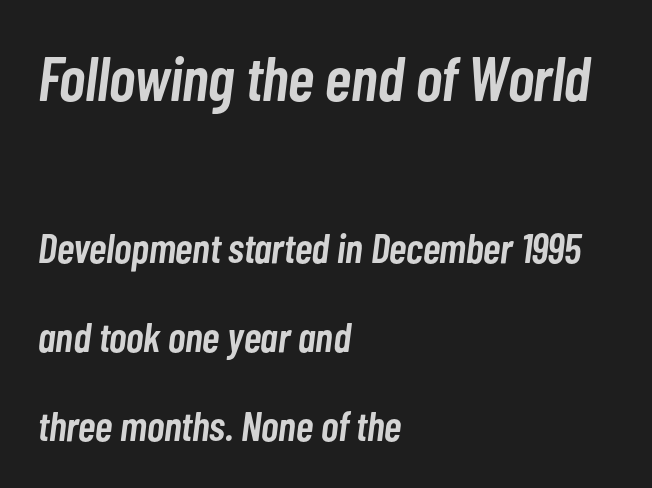
The passage shown has conventional tracking throughout. Look at the glyph heights: the upper group is clearly the bigger setting. Moderately thickened strokes mark this as semibold type. These lines stack with their left ends in a neat column. Leading is clearly above the norm, producing a sparse column.
